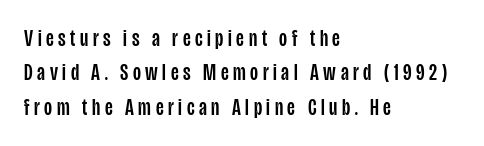
The gap between lines stays unmarked. Designer's note — italics off, roman on. The rendering inserts visible extra space after every character. Every row of glyphs begins at an identical x-position on the left. The line-height multiplier appears to be the usual default.
